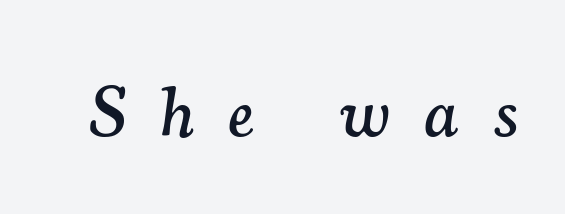
The image shows 70 px serif type, italic (leaning right); set unusually wide letter spacing (+0.5 em), not underlined; medium stroke contrast and a small x-height.
